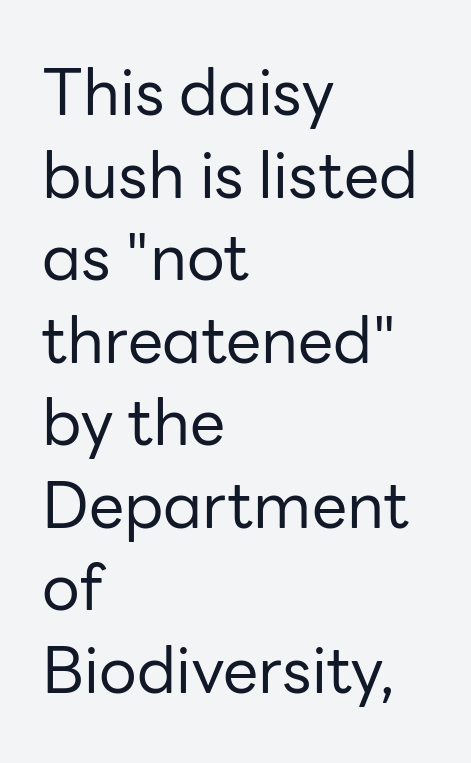
No extra ink here — the face is not bold. Regarding leading, the lines here are spaced in the standard way. The specimen reads as upright at a glance. Beneath every word, the page is bare. The lines are quadded left. Between one letter and the next there's only the usual sliver of space.
